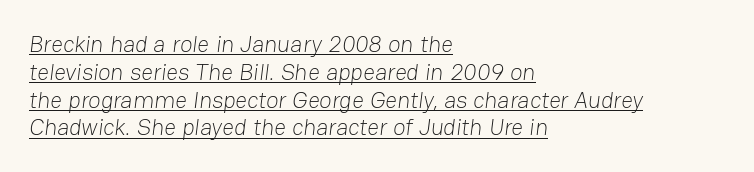
{"bold": "no", "underline": "yes", "align": "left", "line_spacing_ratio": 1.21, "letter_spacing": "normal", "letter_spacing_em": 0.0, "glyph_px": 23}
